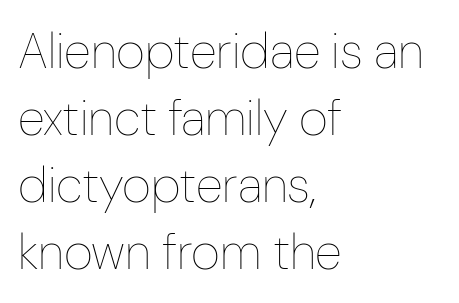
{"italic": "no", "bold": "no", "weight": "thin", "width": "condensed", "stroke_contrast": "low", "x_height": "medium", "monospaced": "no", "underline": "no", "align": "left", "line_spacing": "normal", "line_spacing_ratio": 1.34, "letter_spacing": "normal", "letter_spacing_em": 0.0, "glyph_px": 50}
